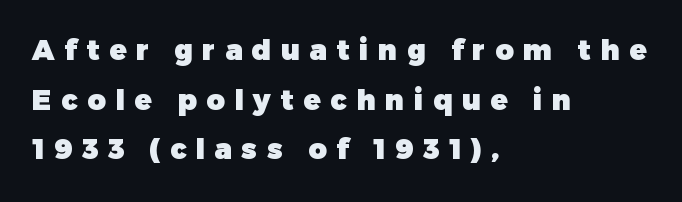
The image shows 28 px heavy sans-serif type, upright; set left-aligned, line spacing 1.77x, unusually wide letter spacing (+0.35 em), not underlined; low stroke contrast and a medium x-height.
